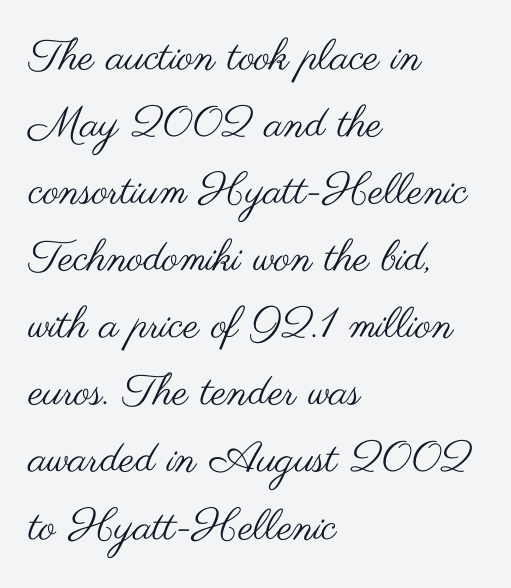
Any mark beneath the type? The region is blank. One-word summary of the alignment: left. Honestly, the letter spacing is just normal — you wouldn't notice it. A typesetter would call this proportional, since set widths differ per character. Note: no serifs on the glyphs.
